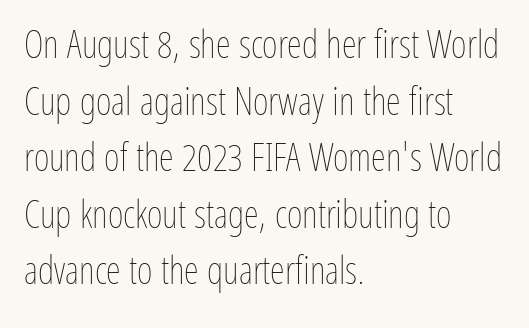
The image shows 38 px thin, condensed type, upright; set left-aligned, normal line spacing (1.49x), normal letter spacing, not underlined; low stroke contrast and a medium x-height.
